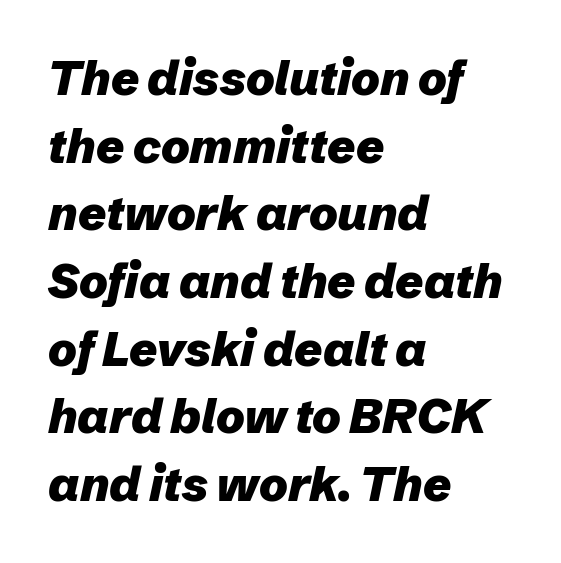
The type is set solid horizontally, with unmodified tracking. The rag falls on the right side of this text block. The space beneath each line is pristine and unruled. These lines carry a lot of weight — the face is fully bold.
